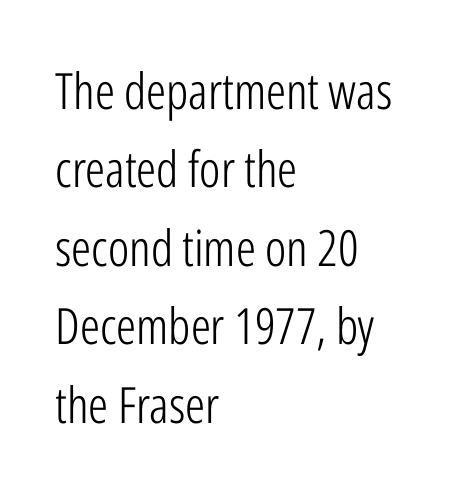
{"serif": "no", "italic": "no", "bold": "no", "weight": "light", "width": "condensed", "stroke_contrast": "low", "x_height": "medium", "monospaced": "no", "underline": "no", "align": "left", "line_spacing": "normal", "line_spacing_ratio": 1.57, "letter_spacing": "normal", "letter_spacing_em": 0.0, "glyph_px": 50}
